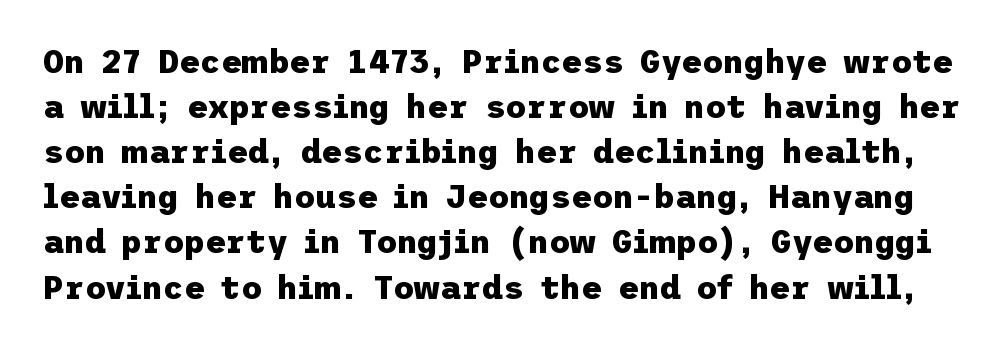
The image shows 32 px heavy sans-serif type, upright; set normal line spacing (1.41x), normal letter spacing, not underlined; low stroke contrast and a medium x-height.
